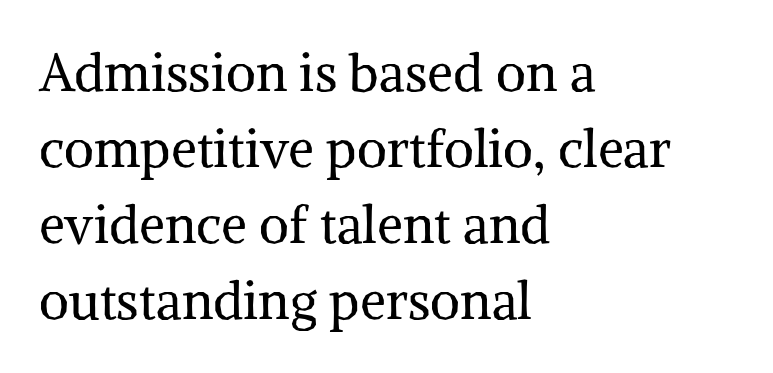
What stands out about the letter spacing? Nothing — it is the standard amount. Is this a fixed-width face? No — the glyphs have proportional, varying widths. Plain, unruled lines of type. Short and long lines alike share a common starting point at left. Leading: standard. The letters look calm and open, with moderate or lighter stems.
